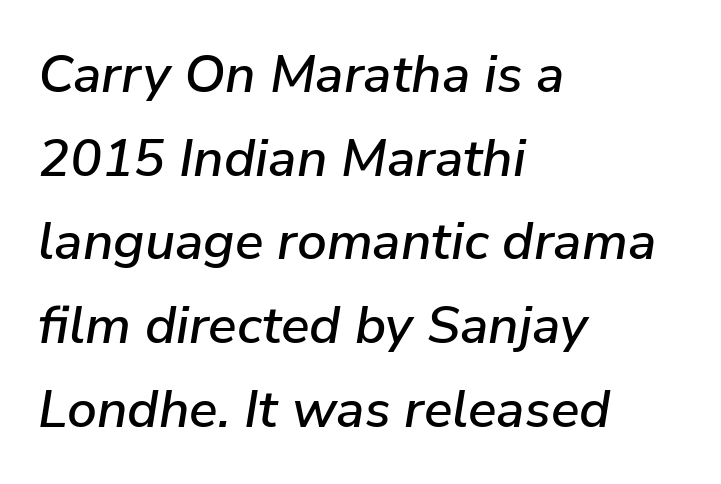
The image shows 53 px text type, italic (leaning right); set left-aligned, normal line spacing (1.58x), normal letter spacing, not underlined; low stroke contrast and a medium x-height.
